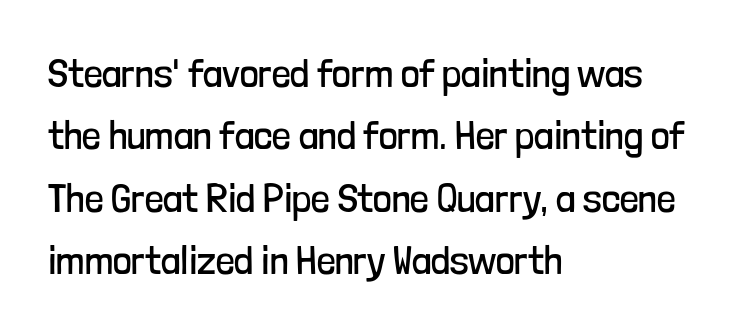
{"serif": "no", "italic": "no", "bold": "no", "weight": "regular", "width": "condensed", "stroke_contrast": "low", "x_height": "medium", "monospaced": "no", "underline": "no", "align": "left", "line_spacing": "normal", "line_spacing_ratio": 1.52, "letter_spacing": "normal", "letter_spacing_em": 0.0, "glyph_px": 41}
